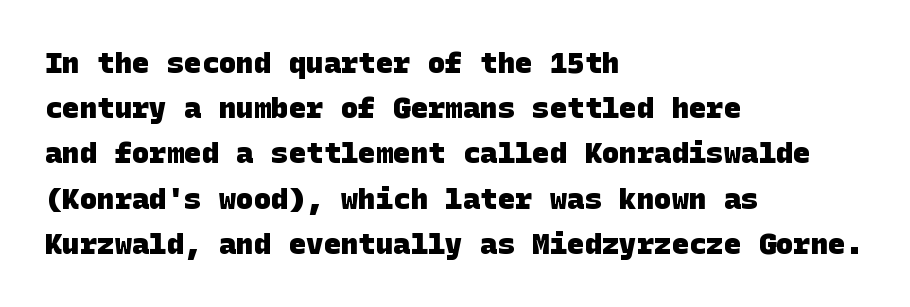
{"serif": "no", "bold": "yes", "weight": "heavy", "width": "normal", "stroke_contrast": "low", "x_height": "large", "underline": "no", "align": "left", "line_spacing": "normal", "line_spacing_ratio": 1.56, "letter_spacing": "normal", "letter_spacing_em": 0.0, "glyph_px": 29}
